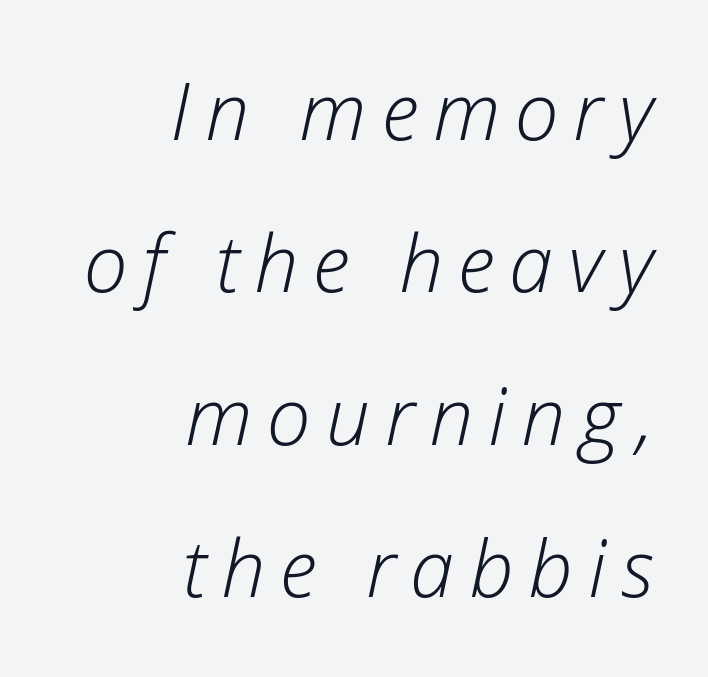
Q: Is the text bold? A: No.
Q: Is the text italic (slanted)? A: Yes, it leans right by about 12 degrees.
Q: Is the text underlined? A: No.
Q: How is the paragraph aligned? A: Right-aligned.
Q: Is the spacing between lines tight, normal or loose? A: Loose.
Q: Width (condensed, normal, or wide)? A: Normal.
Q: Stroke contrast? A: Low.
Q: x-height? A: Medium.
Q: Monospaced? A: No.
